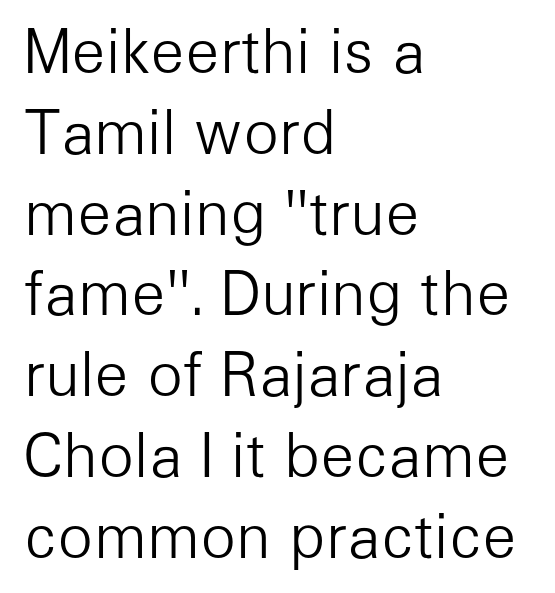
The string is rendered with underlining switched off. Glyph-to-glyph distance matches everyday printed text. Note the varied advance widths — an 'i' is clearly narrower than an 'm'. One-word summary of the alignment: left.
